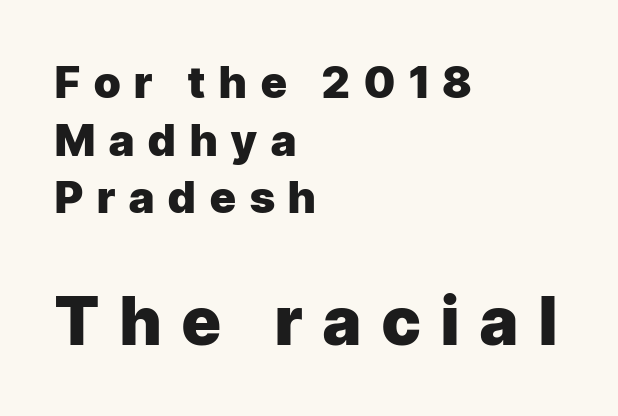
Q: Is the text bold? A: Yes.
Q: Is the text italic (slanted)? A: No, it is upright.
Q: Is the typeface a serif or a sans-serif typeface? A: Sans-serif.
Q: Is the text underlined? A: No.
Q: How is the paragraph aligned? A: Left-aligned.
Q: Is the spacing between letters normal or unusually wide? A: Unusually wide.
Q: Is the spacing between lines tight, normal or loose? A: Normal.
Q: Which block of text is set in a larger size, the first (top) or the second (bottom)? A: The second (bottom) one.
Q: Width (condensed, normal, or wide)? A: Normal.
Q: Stroke contrast? A: Low.
Q: x-height? A: Medium.
Q: Monospaced? A: No.
